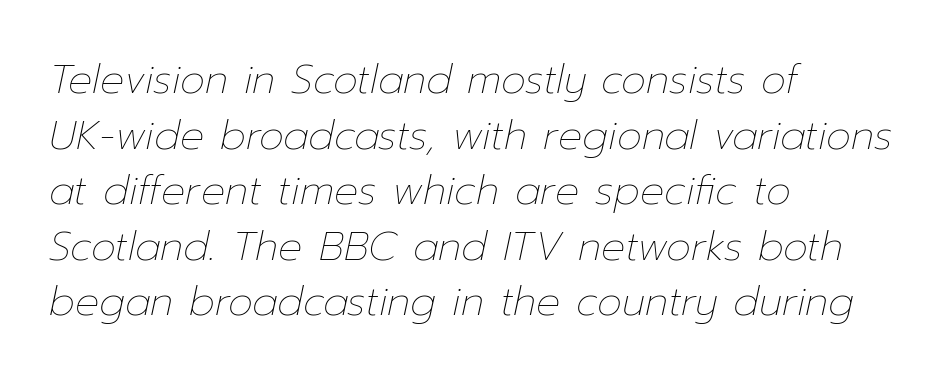
The image shows 40 px thin type, italic (leaning right); set left-aligned, normal line spacing (1.39x), normal letter spacing, not underlined; low stroke contrast and a medium x-height.
